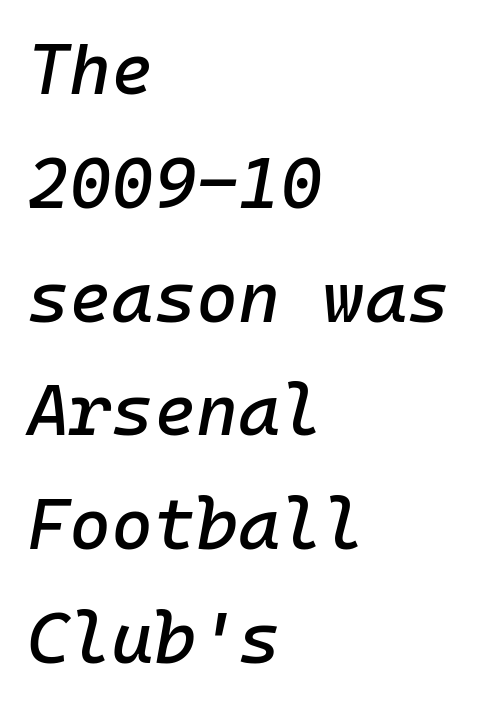
Where is the straight margin? On the left. Tracking value appears to be zero — textbook default spacing. Each letter, wide or thin by design, is forced into the same width here. Honestly, there is no underline to notice here at all. Vertical spacing — default.
